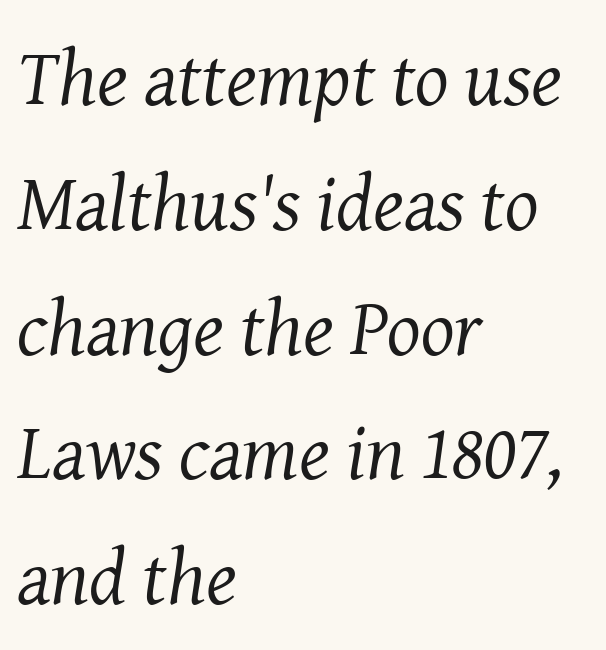
No chunkiness to these letters — they're not bold. Notice how the passage keeps a crisp vertical edge on the left only. Think of a printed novel: that variable character pitch is what you see here. The font's italic variant was chosen for this text.
